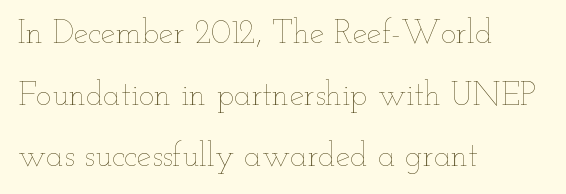
Q: Is the text bold? A: No.
Q: Is the text italic (slanted)? A: No, it is upright.
Q: Is the text underlined? A: No.
Q: How is the paragraph aligned? A: Left-aligned.
Q: Is the spacing between letters normal or unusually wide? A: Normal.
Q: Width (condensed, normal, or wide)? A: Wide.
Q: Stroke contrast? A: Low.
Q: x-height? A: Small.
Q: Monospaced? A: No.
